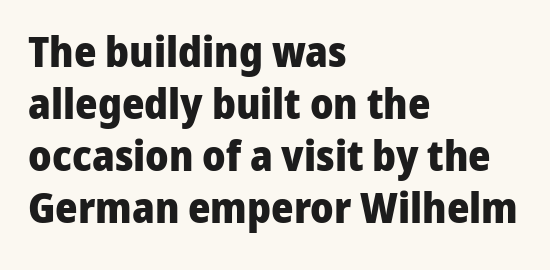
The type family on display is of the sans-serif kind. These lines carry a lot of weight — the face is fully bold. Leftover space on each line is placed entirely after the last word. The horizontal fit of the characters is conventional and even.
